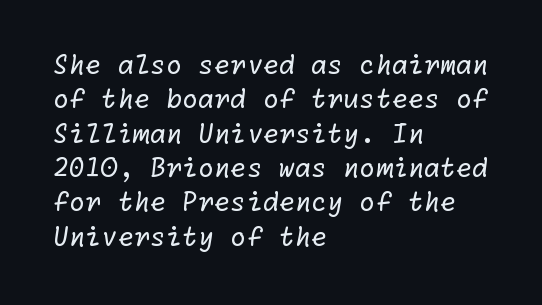
The foot of each line stays bare and open. Compared with a centered layout, this one pins lines to the left instead. The cut favours lightness, reaching ordinary text weight at its darkest. The designer left line spacing at the default.
